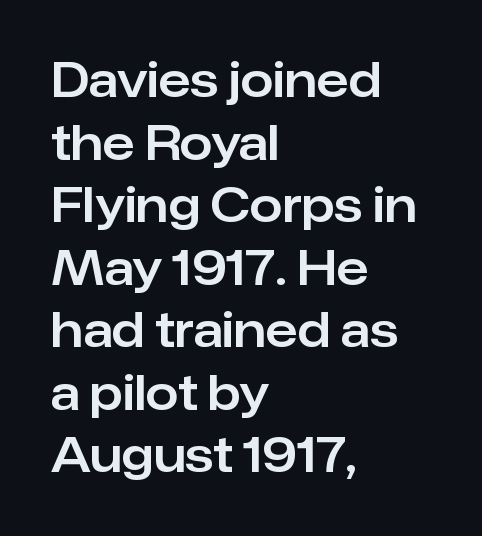
Q: Is the text italic (slanted)? A: No, it is upright.
Q: Is the typeface a serif or a sans-serif typeface? A: Sans-serif.
Q: Is the text underlined? A: No.
Q: How is the paragraph aligned? A: Left-aligned.
Q: Is the spacing between letters normal or unusually wide? A: Normal.
Q: Is the spacing between lines tight, normal or loose? A: Normal.
Q: Width (condensed, normal, or wide)? A: Normal.
Q: Stroke contrast? A: Low.
Q: x-height? A: Medium.
Q: Monospaced? A: No.
